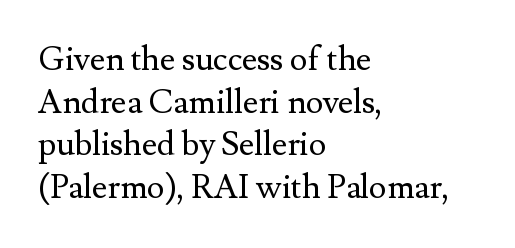
The weight would be labelled regular, book, light, or lighter still. Each letter keeps its own natural width here, so spacing adapts to shape. These lines keep a tight, regular rhythm from letter to letter. Each row of text sits above clean, open space. Yep, those are serifs on the letters.
